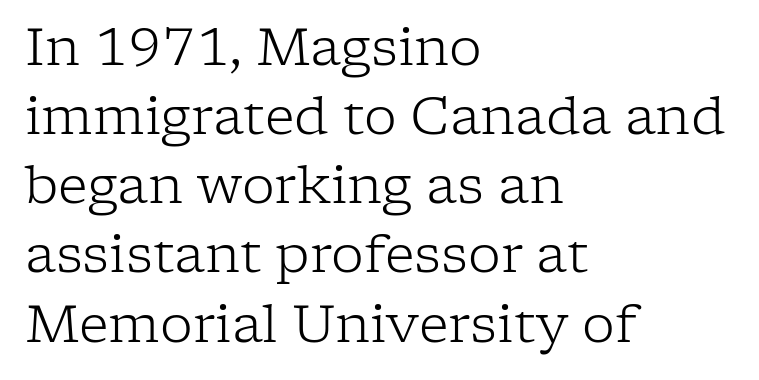
Compared with typical body copy, the letter spacing here is the same. Here the designer chose a conventional face with non-uniform glyph widths. Decoration check: the copy has no underline. The weight tops out at a normal text grade. Serifs: yes, visible at the terminals of the letterforms. The leading is moderate, giving the passage an even texture.
